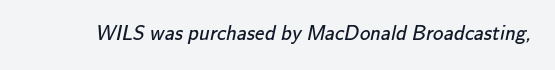
Students, note that the glyphs here touch the page at normal intervals. The typesetting does not lean heavy: it is not bold. Descender tails drop into unmarked territory.
